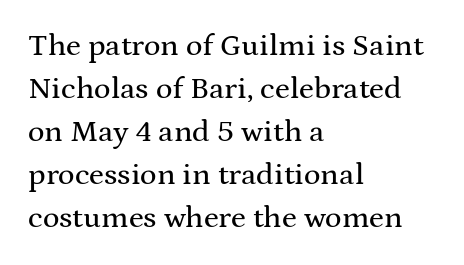
{"serif": "yes", "italic": "no", "width": "wide", "stroke_contrast": "medium", "x_height": "medium", "monospaced": "no", "underline": "no", "align": "left", "line_spacing": "normal", "line_spacing_ratio": 1.39, "letter_spacing": "normal", "letter_spacing_em": 0.0, "glyph_px": 31}
